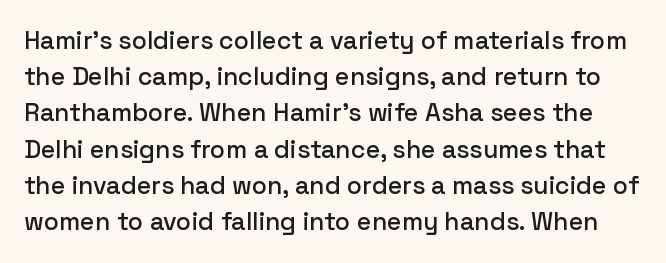
Q: Is the text italic (slanted)? A: No, it is upright.
Q: Is the text underlined? A: No.
Q: Is the spacing between letters normal or unusually wide? A: Normal.
Q: Is the spacing between lines tight, normal or loose? A: Normal.
